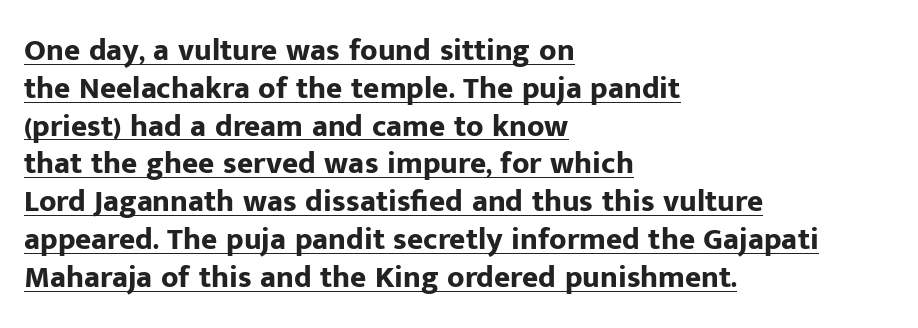
The image shows 31 px bold sans-serif type, upright; set left-aligned, line spacing 1.22x, normal letter spacing, underlined; low stroke contrast and a medium x-height.
